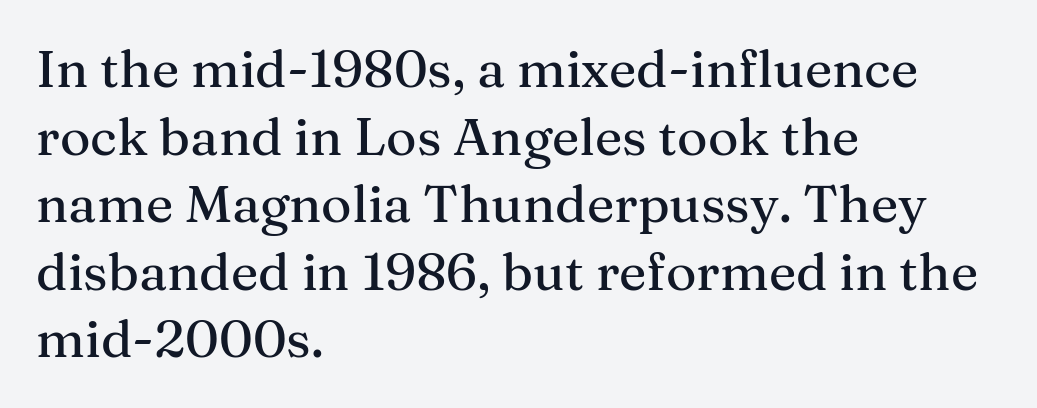
{"serif": "yes", "italic": "no", "width": "normal", "stroke_contrast": "medium", "x_height": "medium", "monospaced": "no", "underline": "no", "align": "left", "line_spacing": "normal", "line_spacing_ratio": 1.3, "letter_spacing": "normal", "letter_spacing_em": 0.0, "glyph_px": 52}
